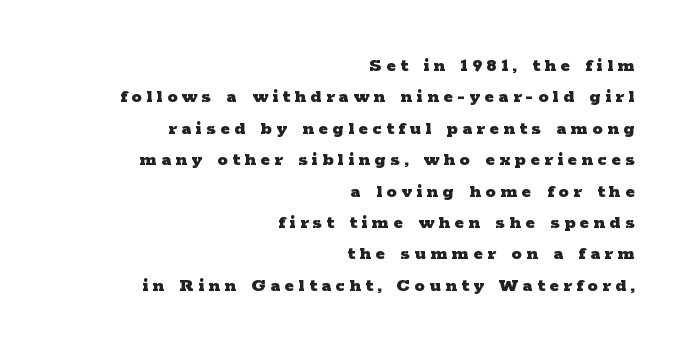
The image shows 20 px bold type, upright; set right-aligned, normal line spacing (1.57x), unusually wide letter spacing (+0.23 em), not underlined.
